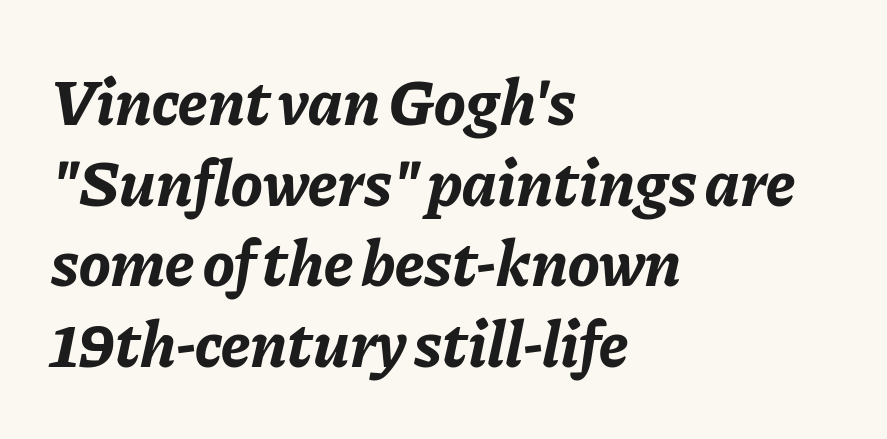
{"italic": "yes", "lean": "right", "slant_degrees": 11, "bold": "yes", "weight": "bold", "width": "normal", "stroke_contrast": "low", "x_height": "medium", "monospaced": "no", "underline": "no", "align": "left", "line_spacing_ratio": 1.22, "letter_spacing": "normal", "letter_spacing_em": 0.0, "glyph_px": 66}
